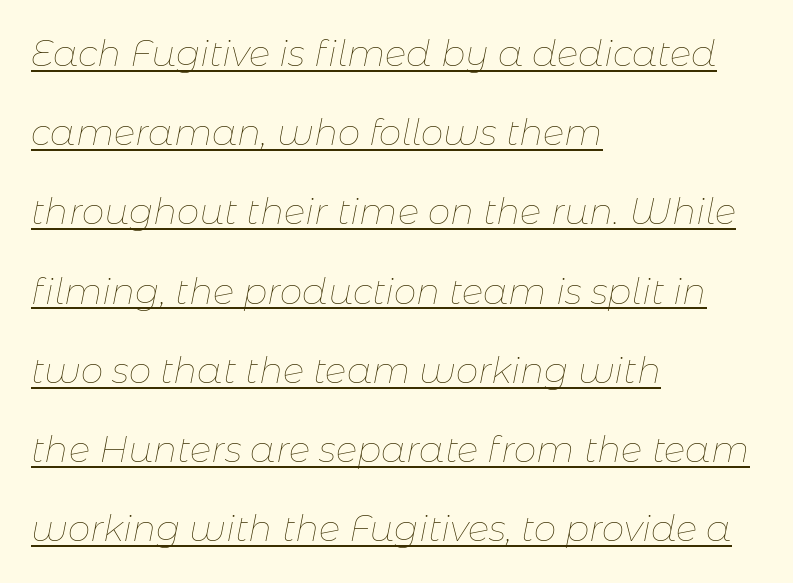
{"italic": "yes", "lean": "right", "slant_degrees": 11, "bold": "no", "weight": "thin", "width": "normal", "stroke_contrast": "low", "x_height": "medium", "monospaced": "no", "underline": "yes", "align": "left", "line_spacing": "loose", "line_spacing_ratio": 2.2, "letter_spacing": "normal", "letter_spacing_em": 0.0, "glyph_px": 36}
